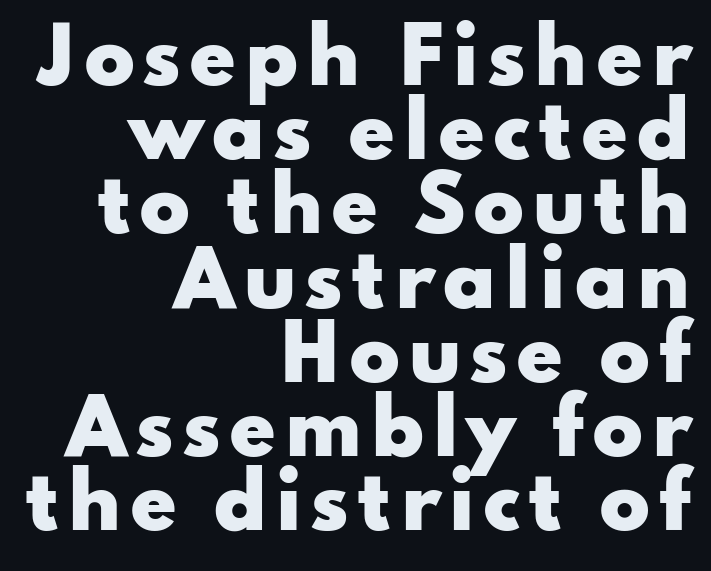
{"serif": "no", "italic": "no", "bold": "yes", "weight": "heavy", "width": "wide", "stroke_contrast": "low", "x_height": "small", "monospaced": "no", "underline": "no", "align": "right", "line_spacing": "tight", "line_spacing_ratio": 0.99, "glyph_px": 75}
